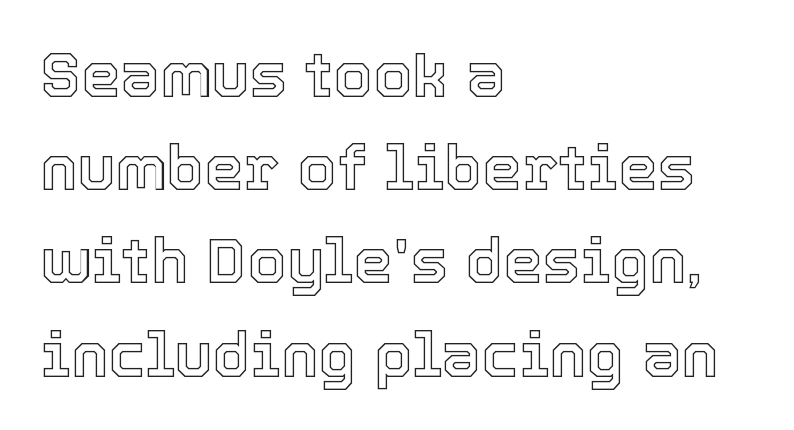
Q: Is the text italic (slanted)? A: No, it is upright.
Q: Is the text underlined? A: No.
Q: How is the paragraph aligned? A: Left-aligned.
Q: Is the spacing between letters normal or unusually wide? A: Normal.
Q: Is the spacing between lines tight, normal or loose? A: Normal.
Q: Width (condensed, normal, or wide)? A: Normal.
Q: x-height? A: Medium.
Q: Monospaced? A: No.
